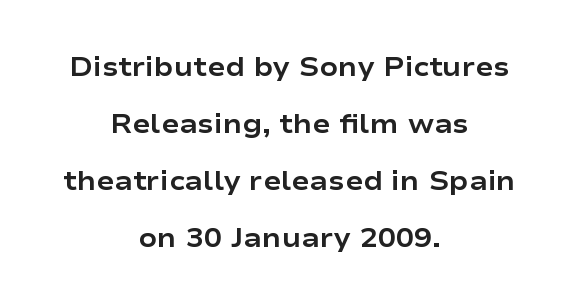
Q: Is the text bold? A: Yes.
Q: Is the text italic (slanted)? A: No, it is upright.
Q: Is the text underlined? A: No.
Q: How is the paragraph aligned? A: Centered.
Q: Is the spacing between letters normal or unusually wide? A: Normal.
Q: Is the spacing between lines tight, normal or loose? A: Loose.
